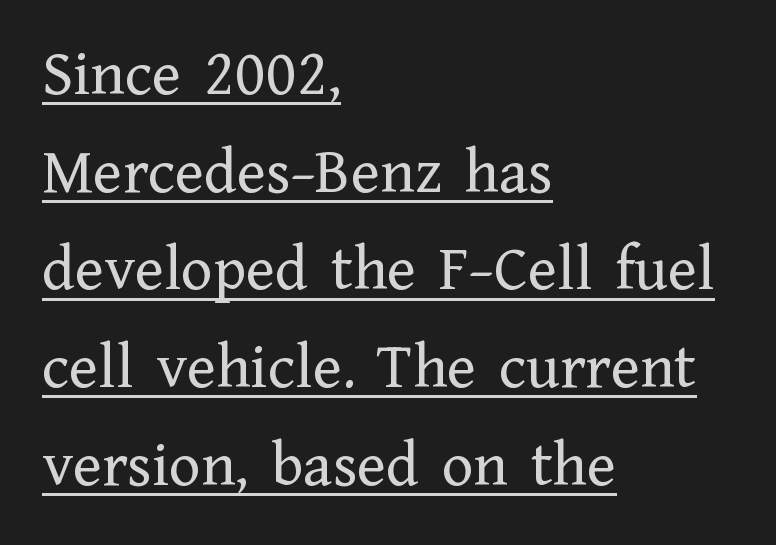
{"serif": "yes", "italic": "no", "bold": "no", "weight": "regular", "width": "normal", "stroke_contrast": "low", "x_height": "medium", "monospaced": "no", "underline": "yes", "align": "left", "line_spacing": "normal", "line_spacing_ratio": 1.48, "letter_spacing": "normal", "letter_spacing_em": 0.0, "glyph_px": 66}
